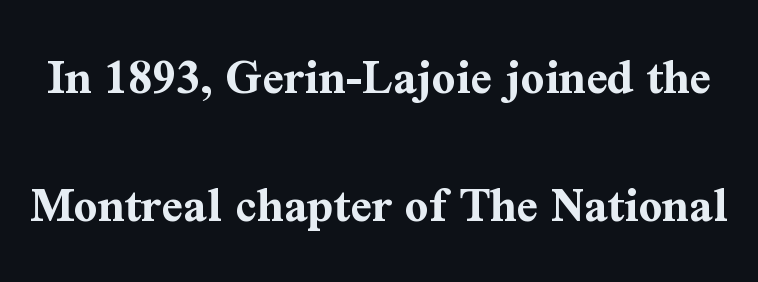
As a designer I'd log this as weight 700, bold. Unmarked baselines from the first word to the last. Caption: standard tracking, unaltered. Posture: upright roman. The typeface chosen for these lines features serifs.
